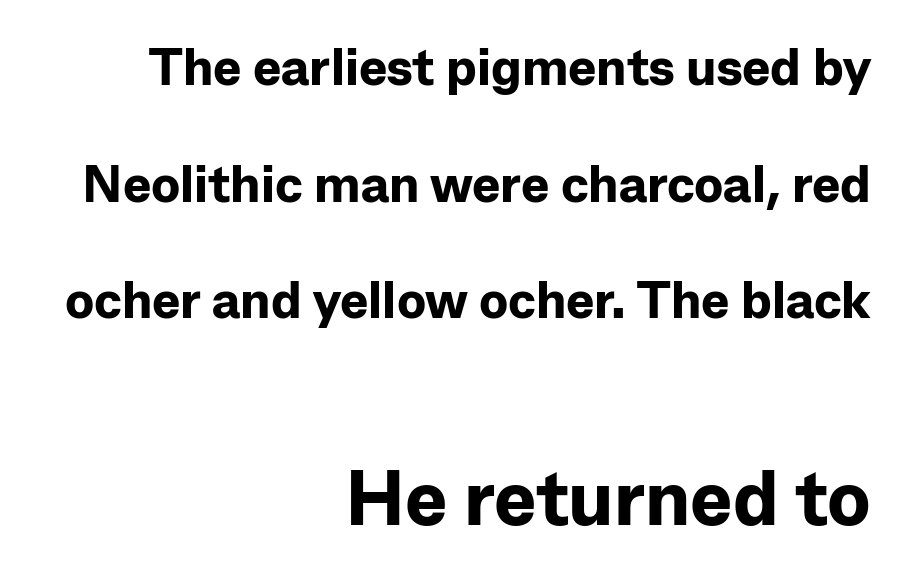
Q: Is the text bold? A: Yes.
Q: Is the text italic (slanted)? A: No, it is upright.
Q: Is the typeface a serif or a sans-serif typeface? A: Sans-serif.
Q: Is the text underlined? A: No.
Q: How is the paragraph aligned? A: Right-aligned.
Q: Is the spacing between letters normal or unusually wide? A: Normal.
Q: Is the spacing between lines tight, normal or loose? A: Loose.
Q: Which block of text is set in a larger size, the first (top) or the second (bottom)? A: The second (bottom) one.
Q: Width (condensed, normal, or wide)? A: Normal.
Q: Stroke contrast? A: Low.
Q: x-height? A: Medium.
Q: Monospaced? A: No.
